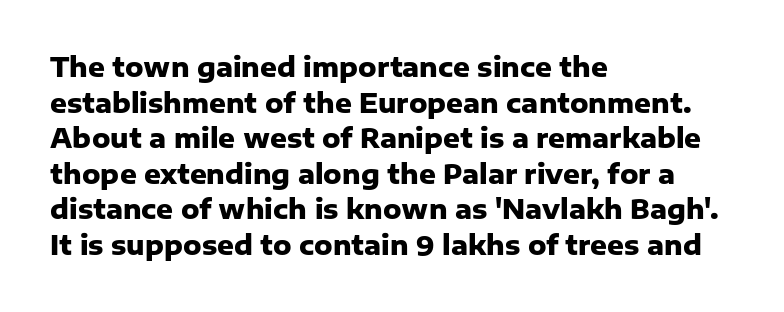
Descenders are the only things crossing below the line. Weight: bold. The tracking reads as untouched default to a designer's eye. A typesetter would mark this as roman, not italic.
